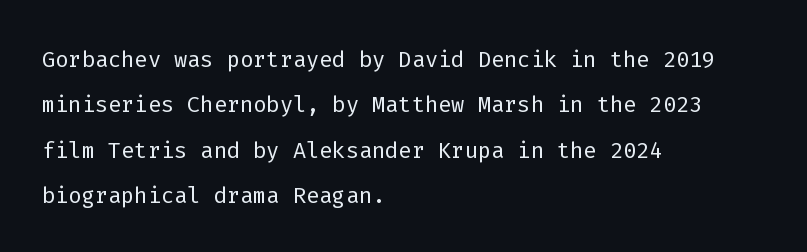
Descenders hang freely into open space. The lines in this sample share a left origin and differ only in where they stop. There is no visible air inserted between adjacent glyphs. The typography opts for an upright posture over an oblique one.
